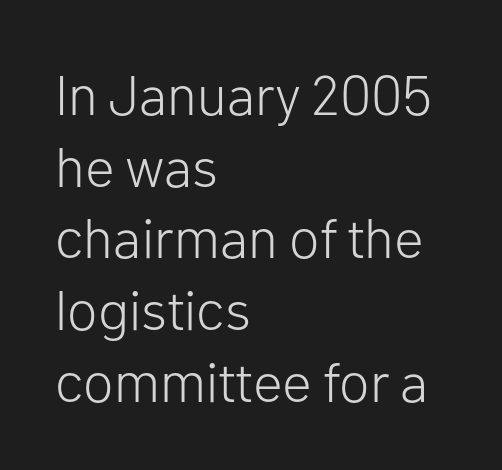
The image shows 56 px light sans-serif type, upright; set left-aligned, normal line spacing (1.28x), normal letter spacing, not underlined; low stroke contrast and a medium x-height.
